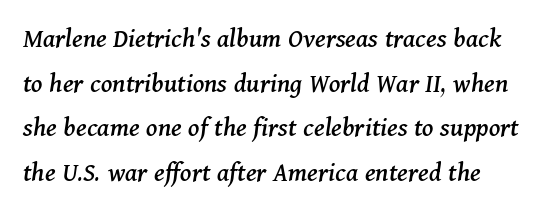
Q: Is the text italic (slanted)? A: Yes, it leans right by about 11 degrees.
Q: Is the typeface a serif or a sans-serif typeface? A: Serif.
Q: Is the text underlined? A: No.
Q: Is the spacing between letters normal or unusually wide? A: Normal.
Q: Is the spacing between lines tight, normal or loose? A: Normal.
Q: Width (condensed, normal, or wide)? A: Normal.
Q: Stroke contrast? A: Medium.
Q: x-height? A: Medium.
Q: Monospaced? A: No.
